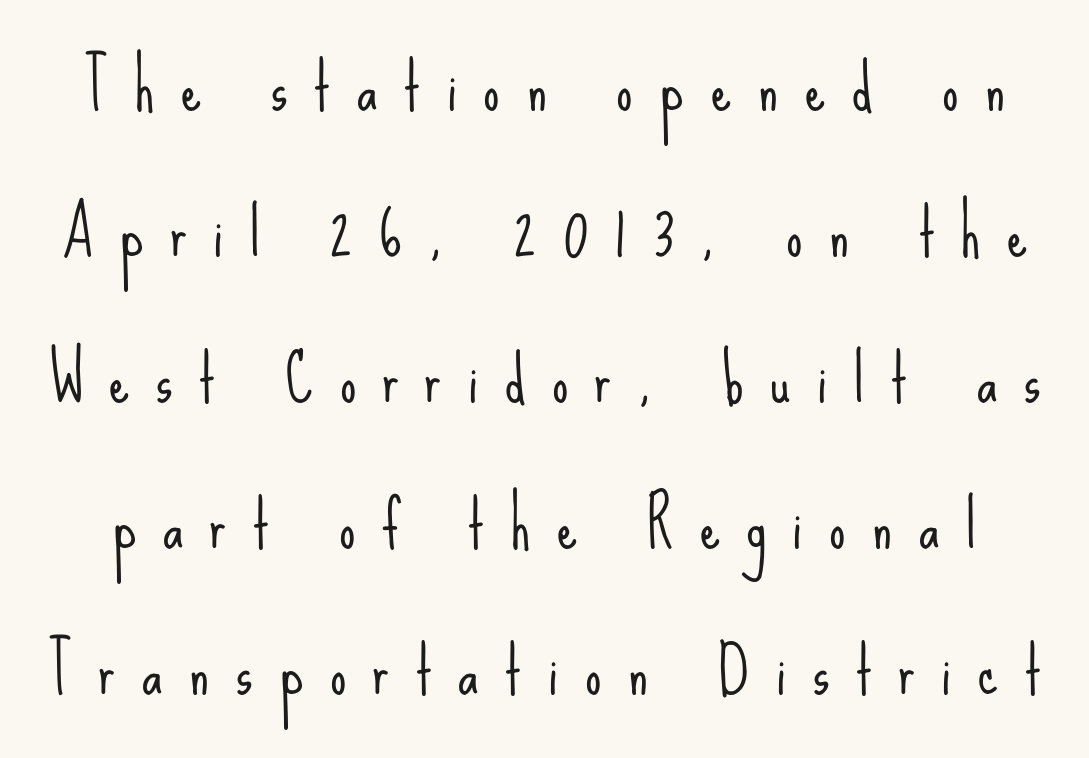
The image shows 64 px light, condensed sans-serif type, upright; set loose line spacing (2.28x), unusually wide letter spacing (+0.42 em), not underlined; low stroke contrast and a small x-height.
